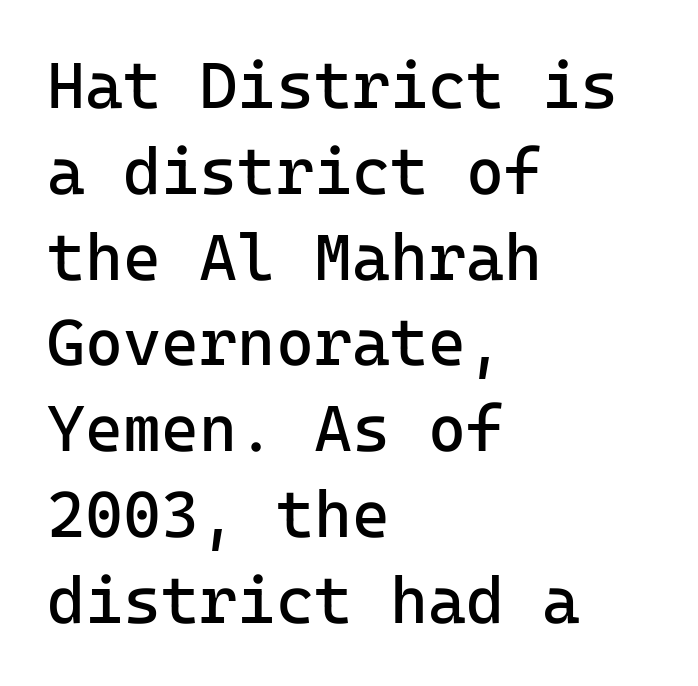
{"serif": "no", "italic": "no", "bold": "no", "weight": "regular", "width": "normal", "stroke_contrast": "low", "x_height": "medium", "monospaced": "yes", "underline": "no", "align": "left", "line_spacing": "normal", "line_spacing_ratio": 1.32, "letter_spacing": "normal", "letter_spacing_em": 0.0, "glyph_px": 65}
